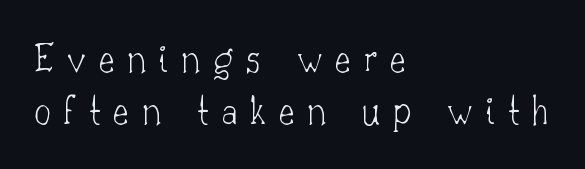
The image shows 42 px thin serif type, upright; set left-aligned, line spacing 1.24x, unusually wide letter spacing (+0.3 em), not underlined; low stroke contrast and a small x-height.
